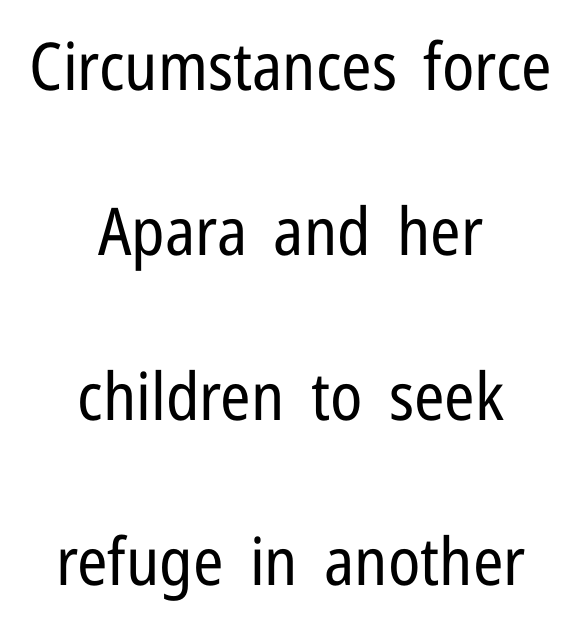
The image shows 66 px regular-weight, condensed sans-serif type, upright; set centered, loose line spacing (2.5x), normal letter spacing, not underlined; low stroke contrast and a medium x-height.
